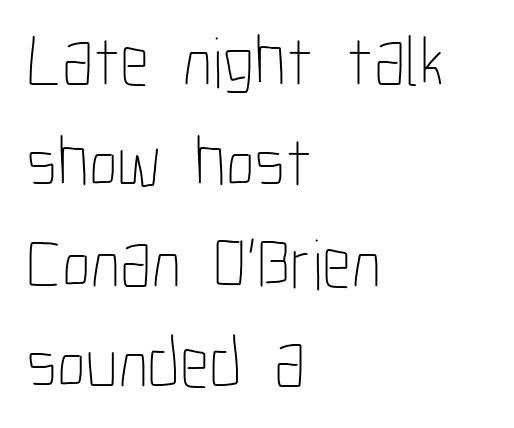
Q: Is the text bold? A: No.
Q: Is the text italic (slanted)? A: No, it is upright.
Q: Is the text underlined? A: No.
Q: How is the paragraph aligned? A: Left-aligned.
Q: Is the spacing between letters normal or unusually wide? A: Normal.
Q: Is the spacing between lines tight, normal or loose? A: Normal.
Q: Width (condensed, normal, or wide)? A: Condensed.
Q: Stroke contrast? A: Low.
Q: x-height? A: Medium.
Q: Monospaced? A: No.
